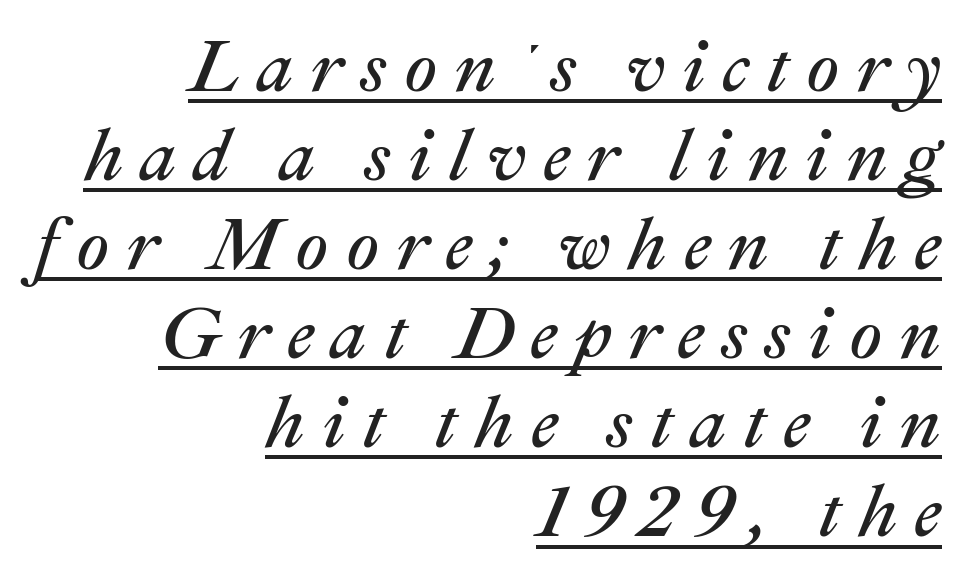
The image shows 73 px regular-weight type, italic (leaning right); set right-aligned, line spacing 1.22x, unusually wide letter spacing (+0.23 em), underlined; medium stroke contrast and a medium x-height.
